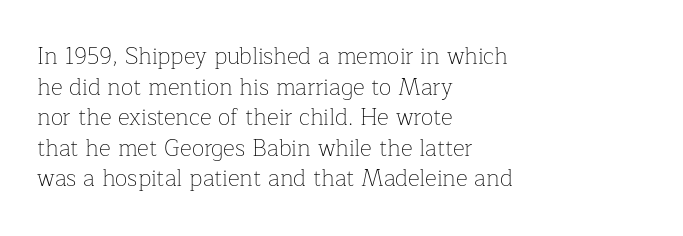
The image shows 23 px text type, upright; set left-aligned, normal line spacing (1.33x), normal letter spacing, not underlined.
